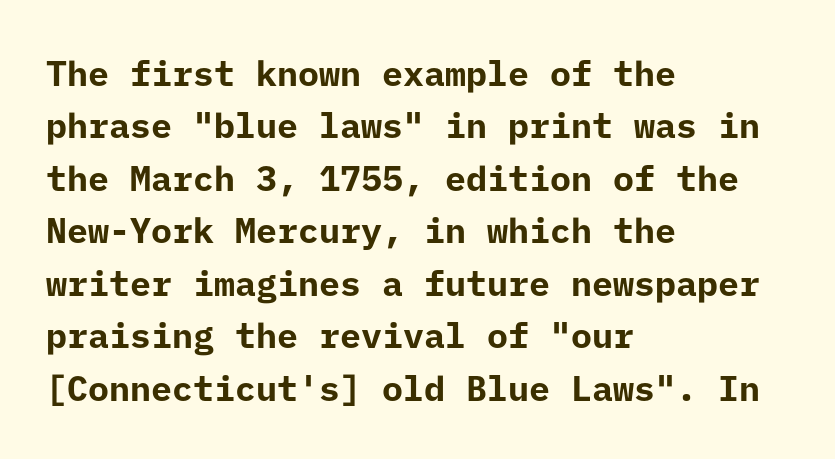
The image shows 35 px bold sans-serif type, upright; set left-aligned, normal line spacing (1.5x), normal letter spacing, not underlined; low stroke contrast and a medium x-height.
